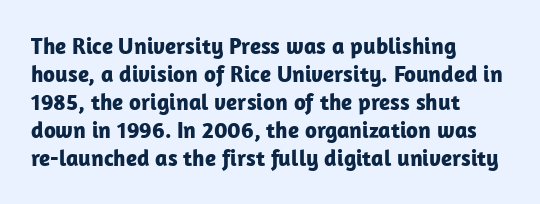
{"italic": "no", "bold": "yes", "underline": "no", "align": "left", "line_spacing_ratio": 1.22, "letter_spacing": "normal", "letter_spacing_em": 0.0, "glyph_px": 23}
